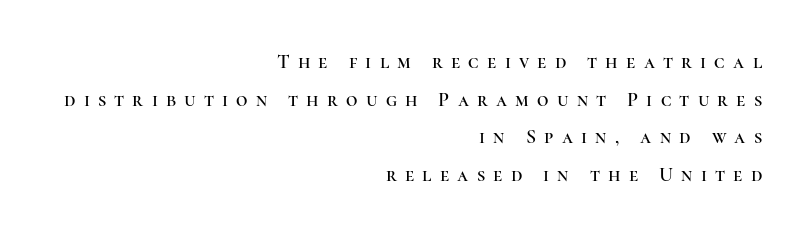
The horizontal fit of the characters is loose and conspicuously gappy. Style check: upright. The zone under the glyphs is completely vacant. A student would call this right alignment; a typographer would say flush right, rag left.
